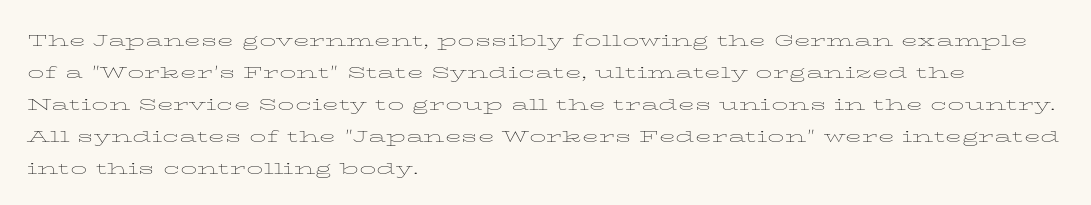
This sample uses an upright cut, with every glyph sitting square on the baseline. Check the space under the baseline: it is left empty. These lines are set flush left with a ragged right edge. Weight: not bold — regular or lighter.
